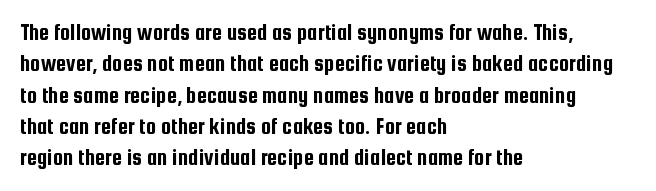
The image shows 23 px text type, upright; set left-aligned, normal line spacing (1.36x), normal letter spacing, not underlined.
